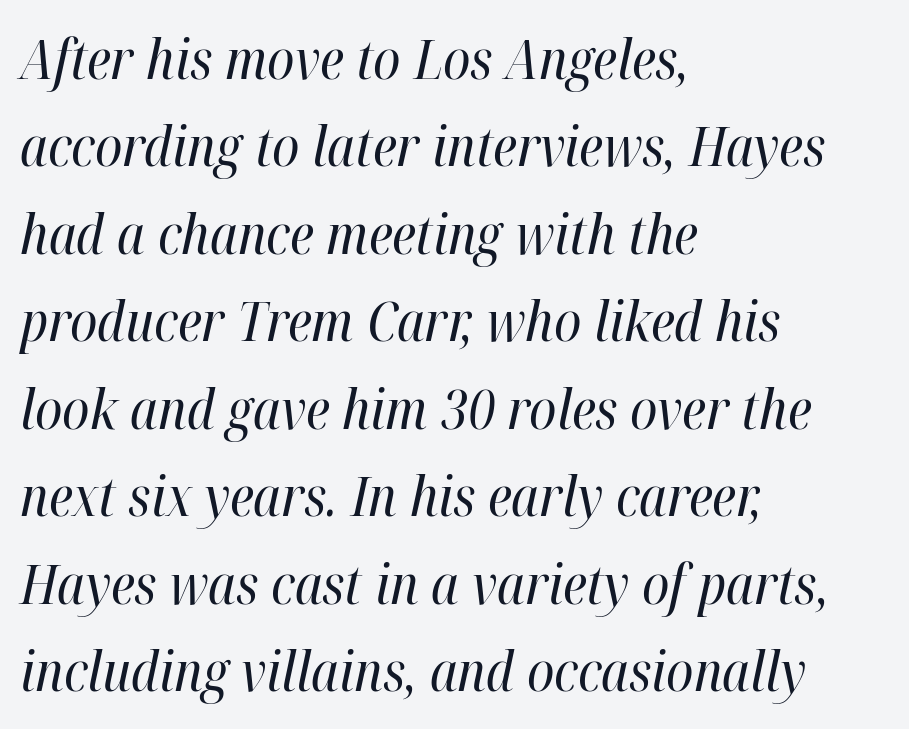
The image shows 55 px regular-weight, condensed type, italic (leaning right); set left-aligned, normal line spacing (1.59x), normal letter spacing, not underlined; high stroke contrast and a medium x-height.
